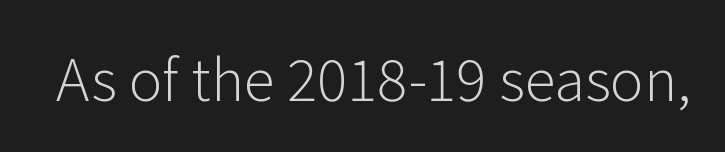
The image shows 57 px light sans-serif type, upright; set normal letter spacing, not underlined; low stroke contrast and a medium x-height.
